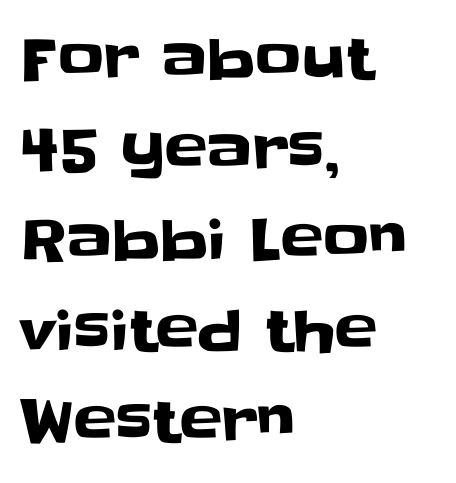
Q: Is the text italic (slanted)? A: No, it is upright.
Q: Is the typeface a serif or a sans-serif typeface? A: Sans-serif.
Q: Is the text underlined? A: No.
Q: How is the paragraph aligned? A: Left-aligned.
Q: Is the spacing between letters normal or unusually wide? A: Normal.
Q: Is the spacing between lines tight, normal or loose? A: Normal.
Q: Width (condensed, normal, or wide)? A: Normal.
Q: Stroke contrast? A: Low.
Q: x-height? A: Large.
Q: Monospaced? A: No.
